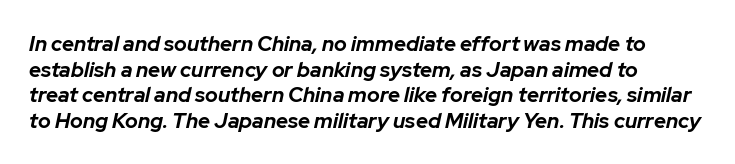
Q: Is the text bold? A: Yes.
Q: Is the text italic (slanted)? A: Yes, it leans right by about 12 degrees.
Q: Is the text underlined? A: No.
Q: How is the paragraph aligned? A: Left-aligned.
Q: Is the spacing between letters normal or unusually wide? A: Normal.
